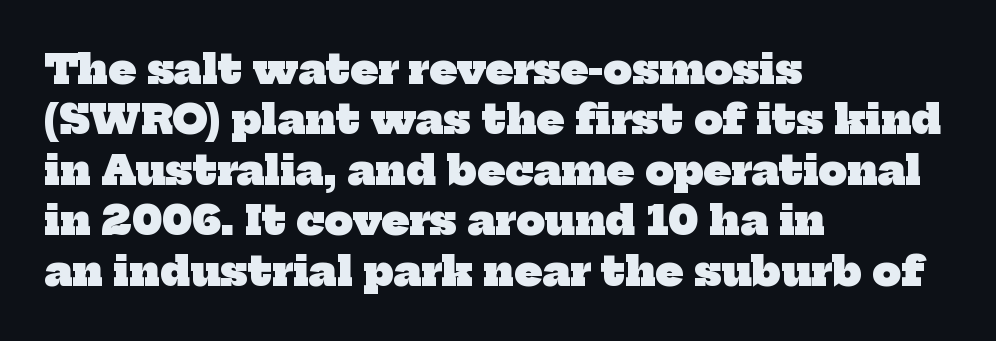
Q: Is the text bold? A: Yes.
Q: Is the typeface a serif or a sans-serif typeface? A: Serif.
Q: Is the text underlined? A: No.
Q: How is the paragraph aligned? A: Left-aligned.
Q: Is the spacing between letters normal or unusually wide? A: Normal.
Q: Is the spacing between lines tight, normal or loose? A: Normal.
Q: Width (condensed, normal, or wide)? A: Normal.
Q: Stroke contrast? A: Low.
Q: x-height? A: Medium.
Q: Monospaced? A: No.
